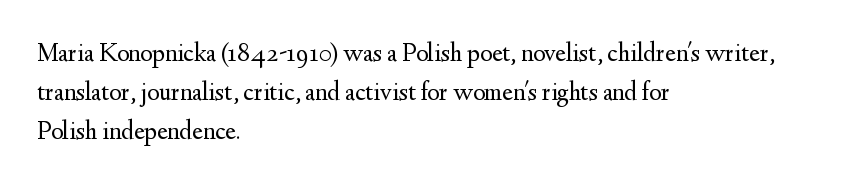
Q: Is the text bold? A: No.
Q: Is the text italic (slanted)? A: No, it is upright.
Q: Is the text underlined? A: No.
Q: How is the paragraph aligned? A: Left-aligned.
Q: Is the spacing between letters normal or unusually wide? A: Normal.
Q: Is the spacing between lines tight, normal or loose? A: Normal.
